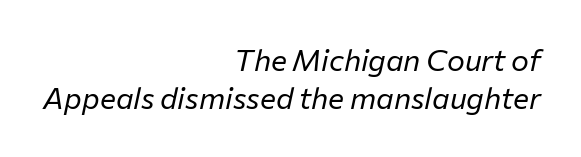
The image shows 30 px regular-weight type, italic (leaning right); set right-aligned, normal line spacing (1.28x), normal letter spacing, not underlined; low stroke contrast and a medium x-height.
